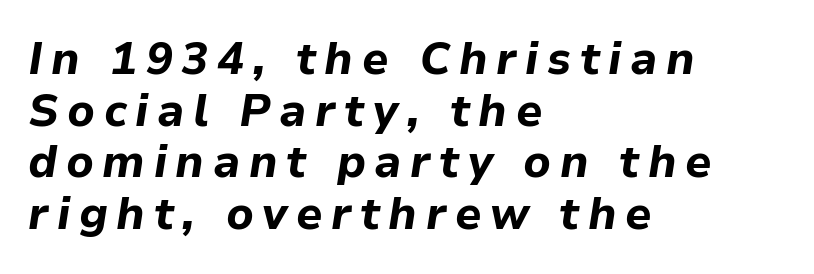
Q: Is the text bold? A: Yes.
Q: Is the text italic (slanted)? A: Yes, it leans right by about 9 degrees.
Q: Is the text underlined? A: No.
Q: How is the paragraph aligned? A: Left-aligned.
Q: Is the spacing between lines tight, normal or loose? A: Tight.
Q: Width (condensed, normal, or wide)? A: Normal.
Q: Stroke contrast? A: Low.
Q: x-height? A: Medium.
Q: Monospaced? A: No.
